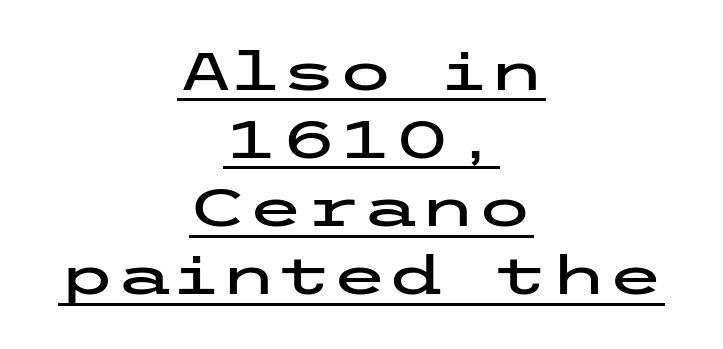
Is the letter spacing exaggerated? No — it looks like the ordinary default. This rendering uses center alignment, leaving both contours irregular but symmetric. Nope, not italic — everything's standing straight. I'd call this a sans setting — the letters go barefoot.
